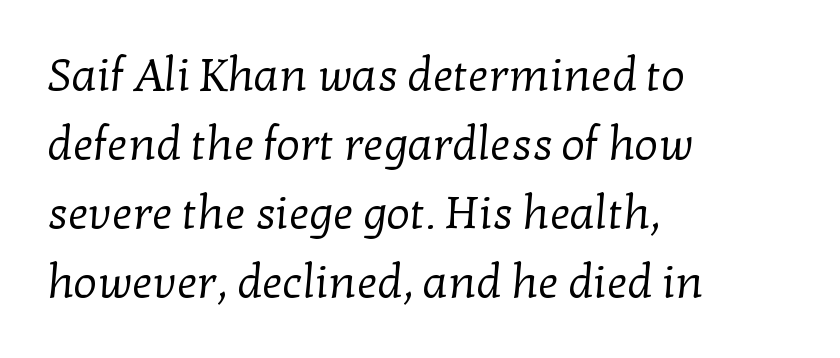
Q: Is the text bold? A: No.
Q: Is the typeface a serif or a sans-serif typeface? A: Serif.
Q: Is the text underlined? A: No.
Q: How is the paragraph aligned? A: Left-aligned.
Q: Is the spacing between letters normal or unusually wide? A: Normal.
Q: Is the spacing between lines tight, normal or loose? A: Normal.
Q: Width (condensed, normal, or wide)? A: Normal.
Q: Stroke contrast? A: Low.
Q: x-height? A: Medium.
Q: Monospaced? A: No.
